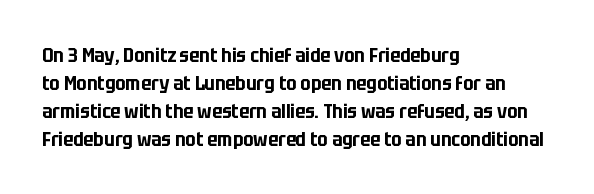
Q: Is the text italic (slanted)? A: No, it is upright.
Q: Is the text underlined? A: No.
Q: How is the paragraph aligned? A: Left-aligned.
Q: Is the spacing between letters normal or unusually wide? A: Normal.
Q: Is the spacing between lines tight, normal or loose? A: Normal.
